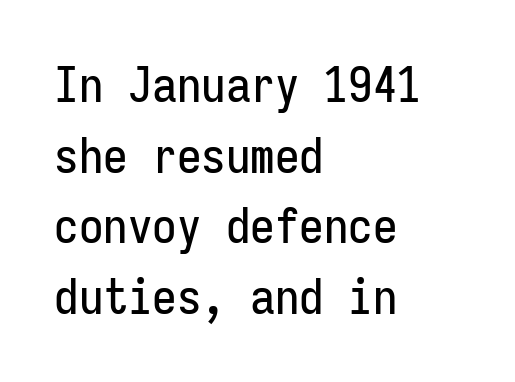
The letters march in equal steps, a hallmark of fixed-pitch type. Normally led — the rows are evenly, conventionally spaced. Inter-character spacing is left at the font's built-in metrics. The text was rendered using a sans face with plain stroke endings.
